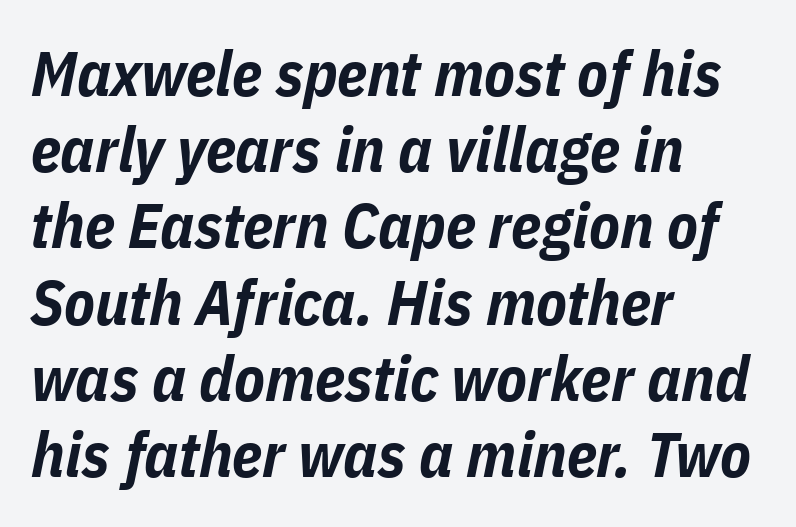
{"italic": "yes", "lean": "right", "slant_degrees": 11, "bold": "yes", "weight": "bold", "width": "condensed", "stroke_contrast": "low", "x_height": "medium", "monospaced": "no", "underline": "no", "align": "left", "line_spacing_ratio": 1.21, "letter_spacing": "normal", "letter_spacing_em": 0.0, "glyph_px": 63}
